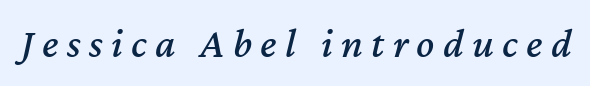
Q: Is the text italic (slanted)? A: Yes, it leans right by about 12 degrees.
Q: Is the text underlined? A: No.
Q: Is the spacing between letters normal or unusually wide? A: Unusually wide.
Q: Width (condensed, normal, or wide)? A: Normal.
Q: Stroke contrast? A: Medium.
Q: x-height? A: Medium.
Q: Monospaced? A: No.
